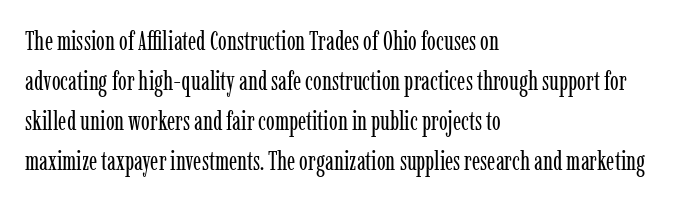
{"italic": "no", "bold": "no", "underline": "no", "align": "left", "line_spacing": "normal", "line_spacing_ratio": 1.54, "letter_spacing": "normal", "letter_spacing_em": 0.0, "glyph_px": 26}
